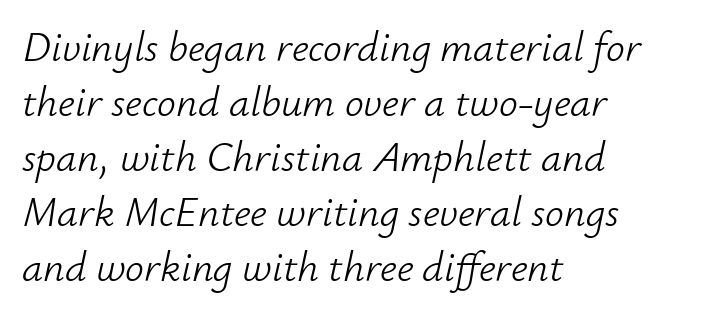
Left-aligned paragraph, ragged on the right. Each word holds together tightly as a unit, with standard inter-letter gaps. Has an underline been added? It has not. Yep, that's italic — everything's leaning. Is the type heavy? It reads as light-to-regular instead. Proportional: the letters do not fall into vertical columns.
